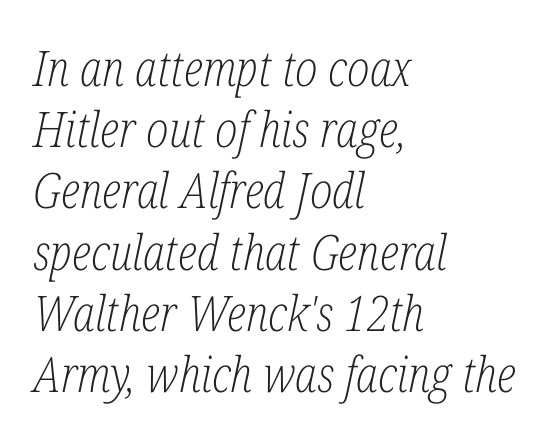
This sample uses a serif face. The strip under each line holds only bare page. The letters advance in unequal steps, a hallmark of proportional type. The font is comparable to plain body text, perhaps lighter. The gaps between neighbouring characters are ordinary and unremarkable.
